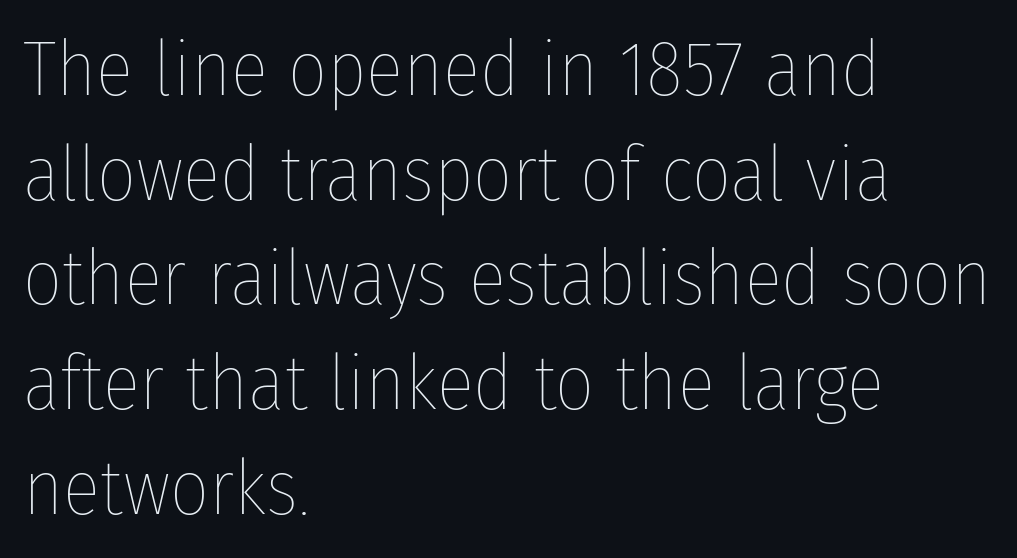
Q: Is the text bold? A: No.
Q: Is the text italic (slanted)? A: No, it is upright.
Q: Is the text underlined? A: No.
Q: How is the paragraph aligned? A: Left-aligned.
Q: Is the spacing between letters normal or unusually wide? A: Normal.
Q: Is the spacing between lines tight, normal or loose? A: Normal.
Q: Width (condensed, normal, or wide)? A: Condensed.
Q: Stroke contrast? A: Low.
Q: x-height? A: Medium.
Q: Monospaced? A: No.
